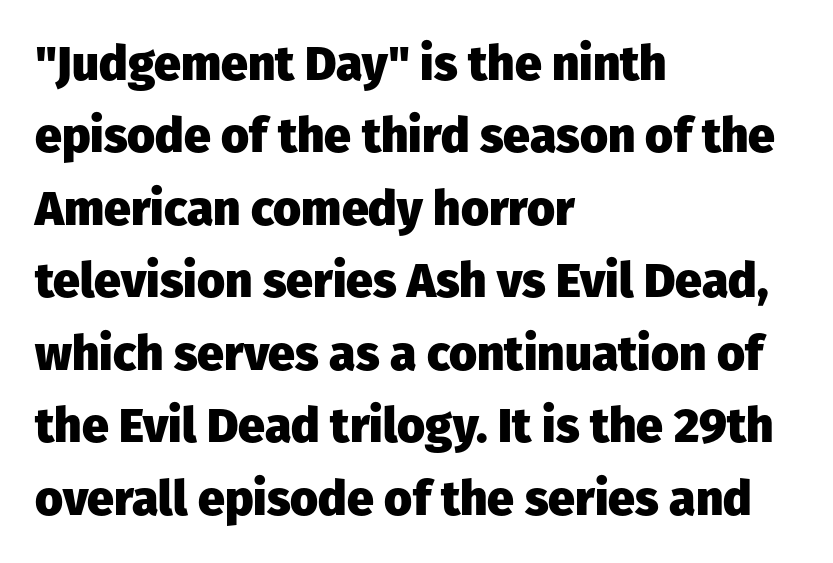
Q: Is the text bold? A: Yes.
Q: Is the text italic (slanted)? A: No, it is upright.
Q: Is the typeface a serif or a sans-serif typeface? A: Sans-serif.
Q: Is the text underlined? A: No.
Q: How is the paragraph aligned? A: Left-aligned.
Q: Is the spacing between letters normal or unusually wide? A: Normal.
Q: Is the spacing between lines tight, normal or loose? A: Normal.
Q: Width (condensed, normal, or wide)? A: Normal.
Q: Stroke contrast? A: Low.
Q: x-height? A: Medium.
Q: Monospaced? A: No.
